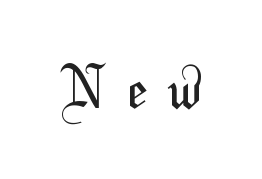
Q: Is the text bold? A: No.
Q: Is the typeface a serif or a sans-serif typeface? A: Sans-serif.
Q: Is the text underlined? A: No.
Q: Is the spacing between letters normal or unusually wide? A: Unusually wide.
Q: Width (condensed, normal, or wide)? A: Condensed.
Q: Stroke contrast? A: Medium.
Q: x-height? A: Medium.
Q: Monospaced? A: No.
